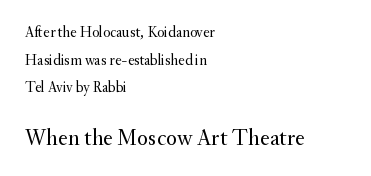
{"italic": "no", "bold": "no", "underline": "no", "align": "left", "line_spacing_ratio": 1.85, "letter_spacing": "normal", "letter_spacing_em": 0.0, "larger_block": "second", "size_ratio": 1.53, "glyph_px": 23}
